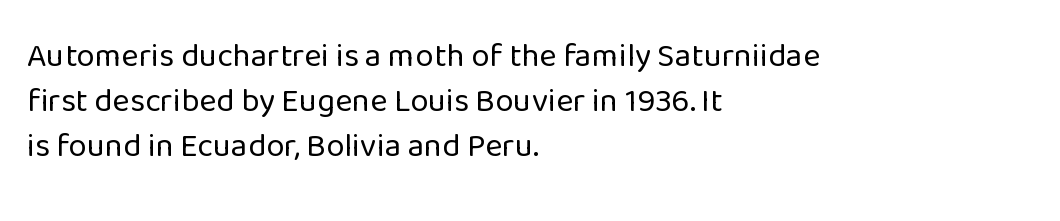
{"serif": "no", "italic": "no", "bold": "no", "weight": "regular", "width": "normal", "stroke_contrast": "low", "x_height": "medium", "monospaced": "no", "underline": "no", "align": "left", "line_spacing": "normal", "line_spacing_ratio": 1.37, "letter_spacing": "normal", "letter_spacing_em": 0.0, "glyph_px": 33}
